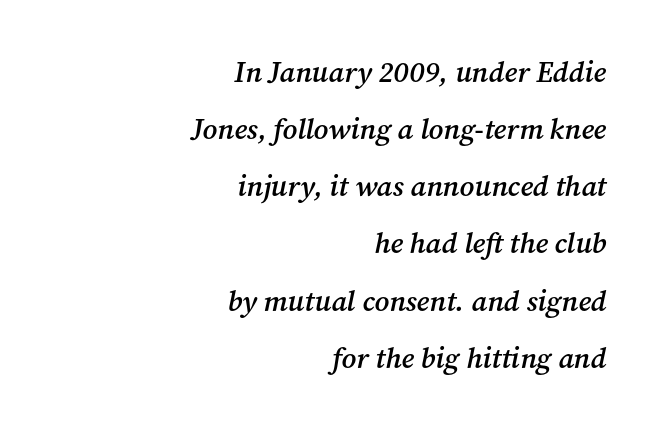
{"serif": "yes", "italic": "yes", "lean": "right", "slant_degrees": 12, "bold": "semi", "weight": "semibold", "width": "normal", "stroke_contrast": "medium", "x_height": "medium", "monospaced": "no", "underline": "no", "align": "right", "line_spacing": "loose", "line_spacing_ratio": 1.97, "letter_spacing": "normal", "letter_spacing_em": 0.0, "glyph_px": 29}
